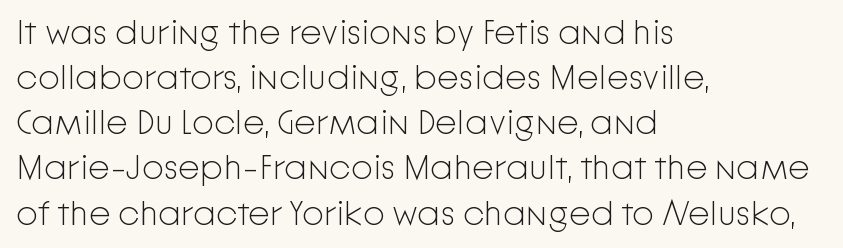
Q: Is the text bold? A: No.
Q: Is the text italic (slanted)? A: No, it is upright.
Q: Is the typeface a serif or a sans-serif typeface? A: Sans-serif.
Q: Is the text underlined? A: No.
Q: How is the paragraph aligned? A: Left-aligned.
Q: Is the spacing between letters normal or unusually wide? A: Normal.
Q: Is the spacing between lines tight, normal or loose? A: Normal.
Q: Width (condensed, normal, or wide)? A: Normal.
Q: Stroke contrast? A: Low.
Q: x-height? A: Medium.
Q: Monospaced? A: No.
